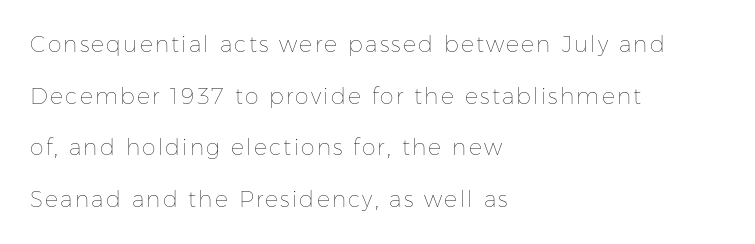
Nope, not italic — everything's standing straight. Reading down the block, your eye returns to a fixed left position each line. Stem width sits at or under what a default text font uses. The strip under each line holds only bare page.
